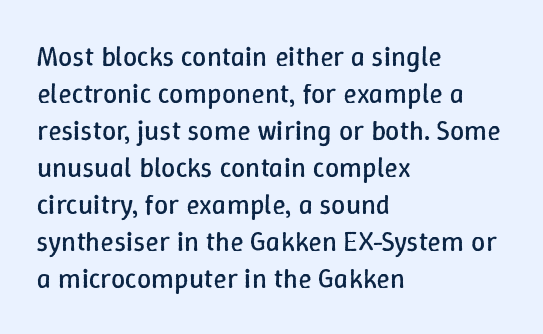
{"italic": "no", "bold": "no", "weight": "regular", "width": "normal", "stroke_contrast": "low", "x_height": "medium", "monospaced": "no", "underline": "no", "align": "left", "line_spacing": "normal", "line_spacing_ratio": 1.32, "letter_spacing": "normal", "letter_spacing_em": 0.0, "glyph_px": 28}
